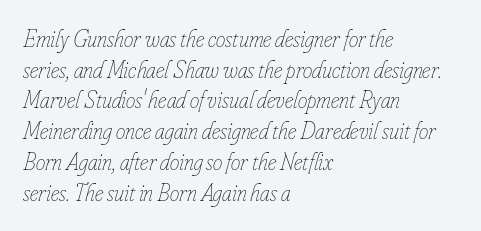
The image shows 24 px text type, italic (leaning right); set left-aligned, normal line spacing (1.28x), normal letter spacing, not underlined.
